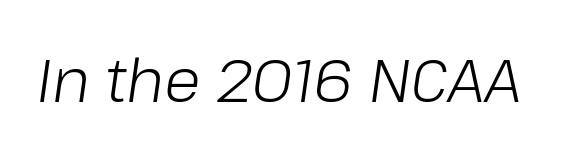
Q: Is the text bold? A: No.
Q: Is the text italic (slanted)? A: Yes, it leans right by about 8 degrees.
Q: Is the text underlined? A: No.
Q: Is the spacing between letters normal or unusually wide? A: Normal.
Q: Width (condensed, normal, or wide)? A: Normal.
Q: Stroke contrast? A: Low.
Q: x-height? A: Medium.
Q: Monospaced? A: No.
